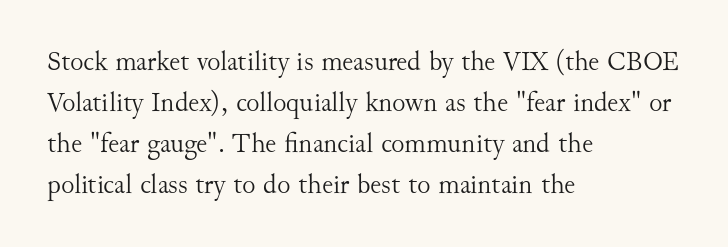
Small tapered or slab feet sit at the stroke ends, so this counts as serif. Is this a heavy cut? Hardly; it is regular or lighter. Vertically, the passage feels balanced, rows spaced as you'd expect. No word sits above an underline.
